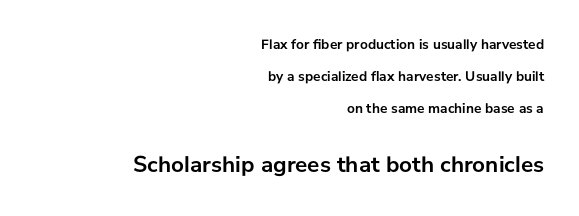
The image shows 23 px bold type, upright; set right-aligned, loose line spacing (2.28x), normal letter spacing, not underlined; the second (bottom) block is 1.64x larger.
